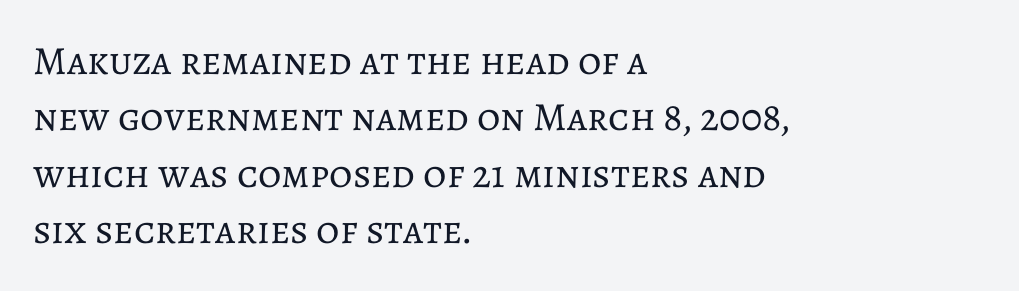
The image shows 40 px regular-weight type, upright; set left-aligned, normal line spacing (1.41x), normal letter spacing, not underlined; low stroke contrast and a medium x-height.
